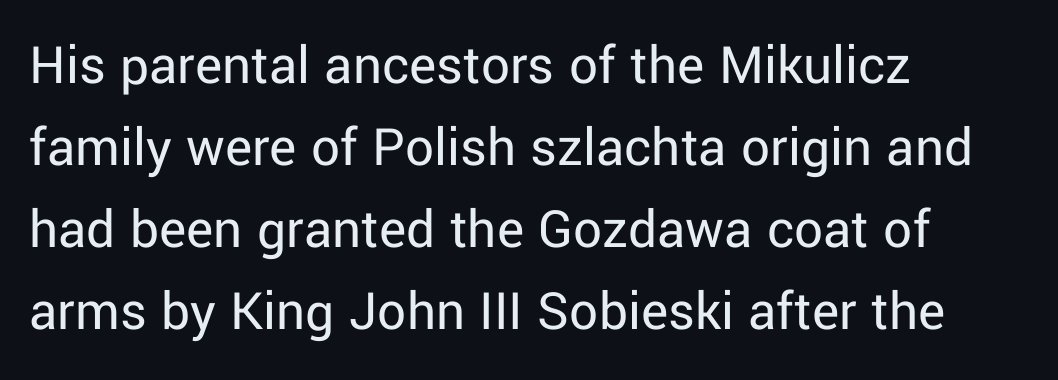
Q: Is the text bold? A: No.
Q: Is the text italic (slanted)? A: No, it is upright.
Q: Is the typeface a serif or a sans-serif typeface? A: Sans-serif.
Q: Is the text underlined? A: No.
Q: How is the paragraph aligned? A: Left-aligned.
Q: Is the spacing between letters normal or unusually wide? A: Normal.
Q: Is the spacing between lines tight, normal or loose? A: Normal.
Q: Width (condensed, normal, or wide)? A: Normal.
Q: Stroke contrast? A: Low.
Q: x-height? A: Medium.
Q: Monospaced? A: No.
